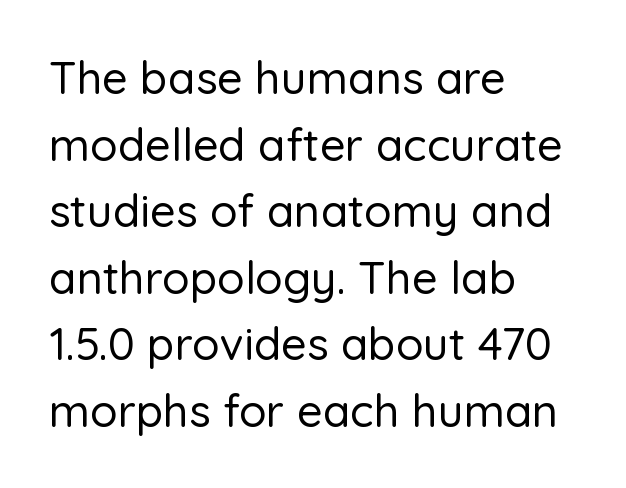
{"serif": "no", "italic": "no", "width": "normal", "stroke_contrast": "low", "x_height": "medium", "monospaced": "no", "underline": "no", "align": "left", "line_spacing": "normal", "line_spacing_ratio": 1.48, "letter_spacing": "normal", "letter_spacing_em": 0.0, "glyph_px": 45}
